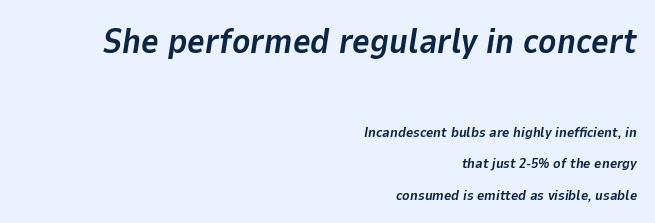
The words here are not underlined. This block would shrink considerably if given ordinary leading; it's expanded now. Casual observation: everything's shoved over to the right. Glyph-to-glyph distance matches everyday printed text.
